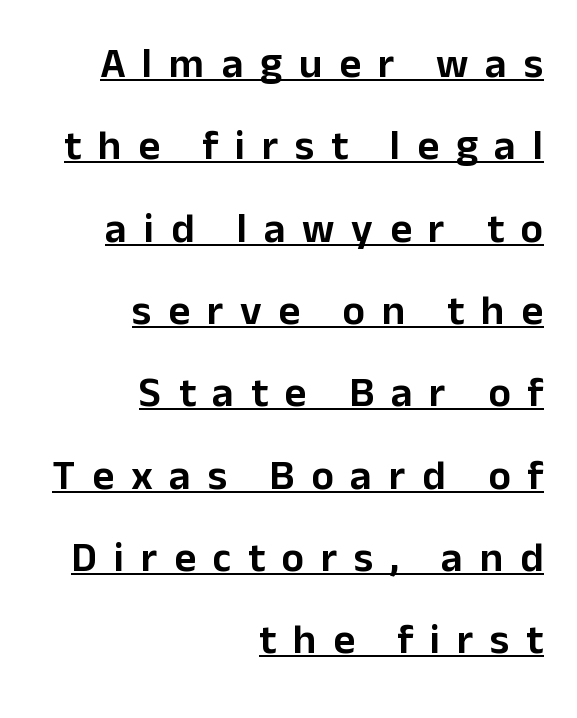
{"serif": "no", "italic": "no", "width": "normal", "stroke_contrast": "low", "x_height": "medium", "monospaced": "no", "underline": "yes", "align": "right", "line_spacing": "loose", "line_spacing_ratio": 1.96, "letter_spacing": "wide", "letter_spacing_em": 0.4, "glyph_px": 42}
